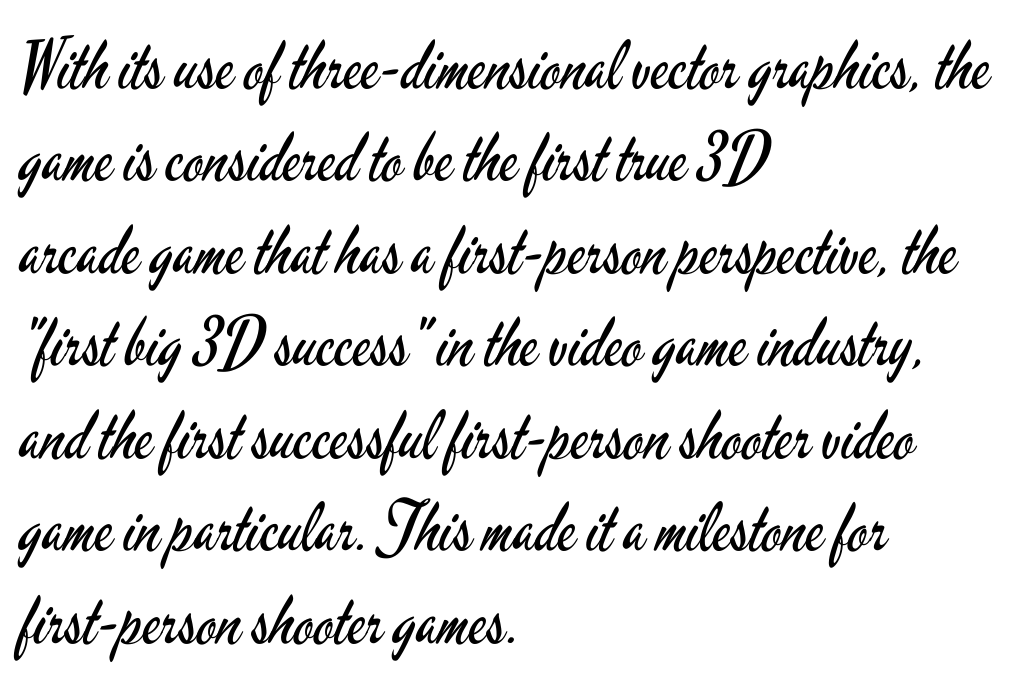
Q: Is the text bold? A: No.
Q: Is the text italic (slanted)? A: Yes.
Q: Is the typeface a serif or a sans-serif typeface? A: Sans-serif.
Q: Is the text underlined? A: No.
Q: How is the paragraph aligned? A: Left-aligned.
Q: Is the spacing between letters normal or unusually wide? A: Normal.
Q: Is the spacing between lines tight, normal or loose? A: Normal.
Q: Width (condensed, normal, or wide)? A: Condensed.
Q: Stroke contrast? A: Low.
Q: x-height? A: Small.
Q: Monospaced? A: No.
